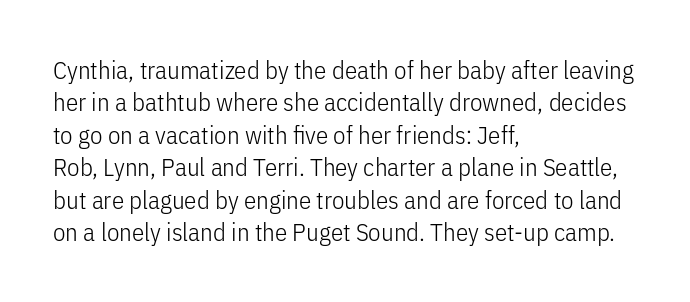
The image shows 25 px text type, upright; set left-aligned, normal line spacing (1.3x), normal letter spacing, not underlined.
